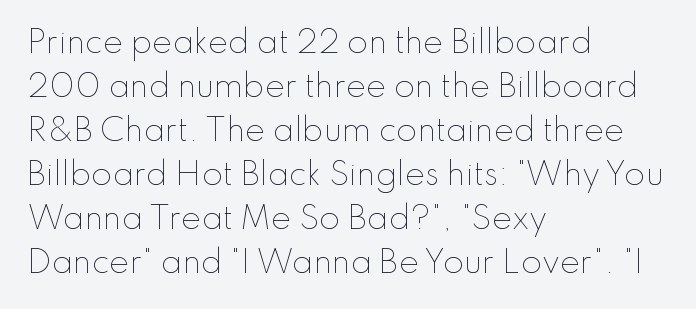
Is this a heavy cut? Hardly; it is regular or lighter. You can tell it's not italic because the verticals are truly vertical. Each new line begins a customary step beneath the previous one. The paragraph has a hard left edge and a soft right edge. Tracking value appears to be zero — textbook default spacing. You could not count columns in this text — the font is proportionally spaced.
